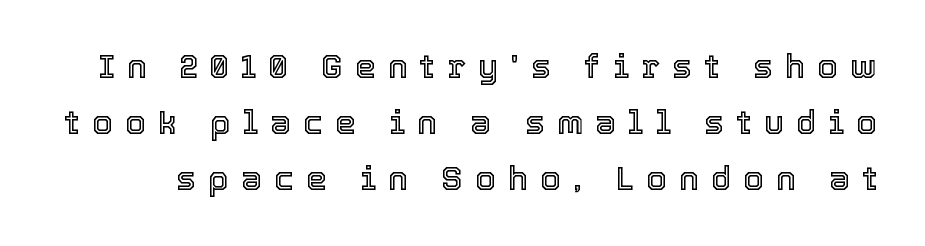
Horizontal bands of white between lines are of average thickness. Honestly, the letter spacing is so wide it's the main thing you notice. Characters remain perfectly vertical along every line. The area under the type is left untouched. Note the varied advance widths — an 'i' is clearly narrower than an 'm'.
